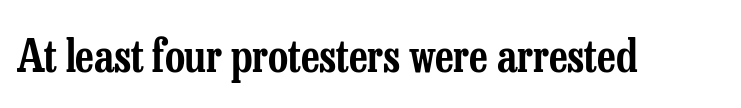
{"serif": "yes", "italic": "no", "width": "condensed", "stroke_contrast": "low", "x_height": "medium", "monospaced": "no", "underline": "no", "letter_spacing": "normal", "letter_spacing_em": 0.0, "glyph_px": 44}
